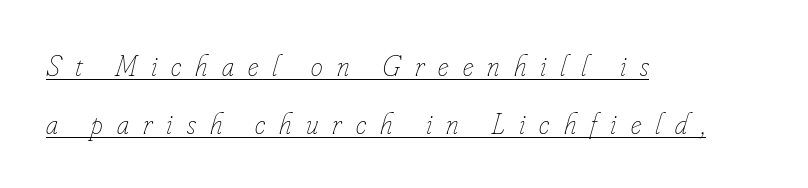
{"italic": "yes", "lean": "right", "slant_degrees": 16, "bold": "no", "weight": "thin", "width": "condensed", "stroke_contrast": "low", "x_height": "small", "monospaced": "no", "underline": "yes", "align": "left", "line_spacing": "loose", "line_spacing_ratio": 1.92, "letter_spacing": "wide", "letter_spacing_em": 0.47, "glyph_px": 30}
